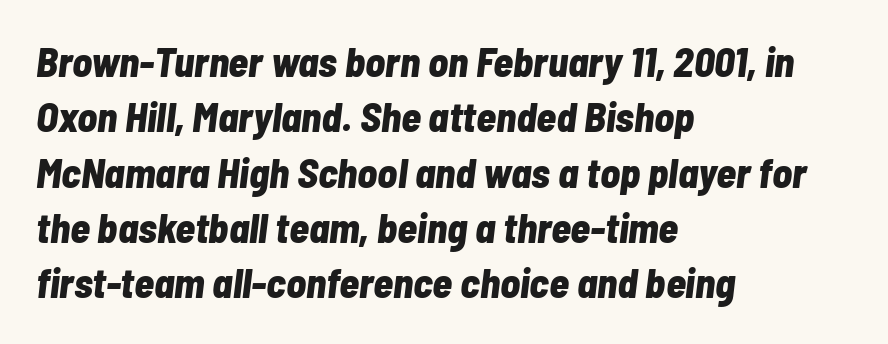
{"italic": "yes", "lean": "right", "slant_degrees": 7, "bold": "yes", "weight": "bold", "width": "condensed", "stroke_contrast": "low", "x_height": "medium", "monospaced": "no", "underline": "no", "align": "left", "line_spacing": "normal", "line_spacing_ratio": 1.35, "letter_spacing": "normal", "letter_spacing_em": 0.0, "glyph_px": 41}
